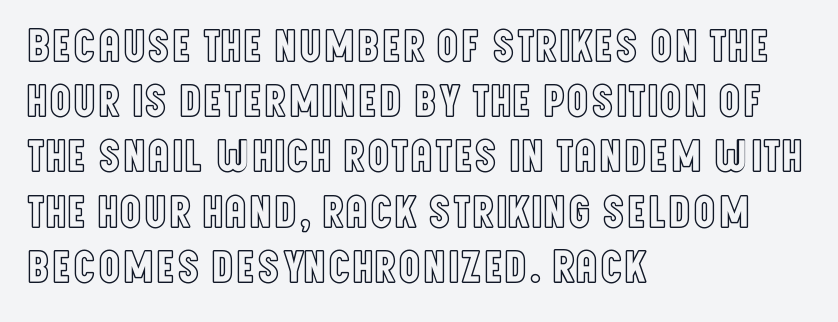
The image shows 46 px condensed type, upright; set left-aligned, line spacing 1.2x, normal letter spacing, not underlined; a large x-height.
